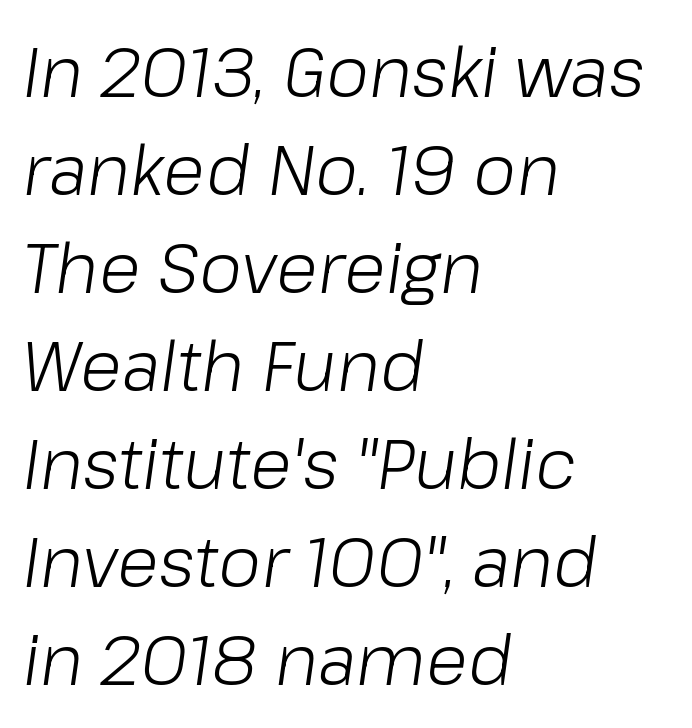
Q: Is the text bold? A: No.
Q: Is the text italic (slanted)? A: Yes, it leans right by about 8 degrees.
Q: Is the text underlined? A: No.
Q: How is the paragraph aligned? A: Left-aligned.
Q: Is the spacing between letters normal or unusually wide? A: Normal.
Q: Is the spacing between lines tight, normal or loose? A: Normal.
Q: Width (condensed, normal, or wide)? A: Normal.
Q: Stroke contrast? A: Low.
Q: x-height? A: Medium.
Q: Monospaced? A: No.
